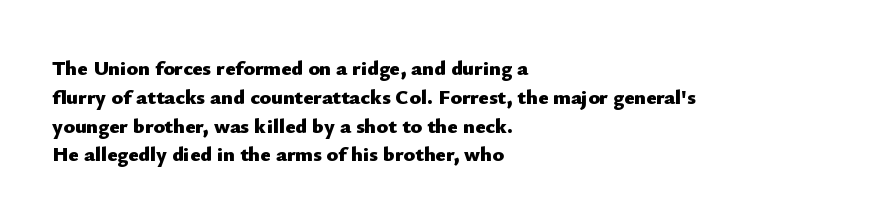
The image shows 21 px bold type, upright; set left-aligned, normal line spacing (1.37x), normal letter spacing, not underlined.
